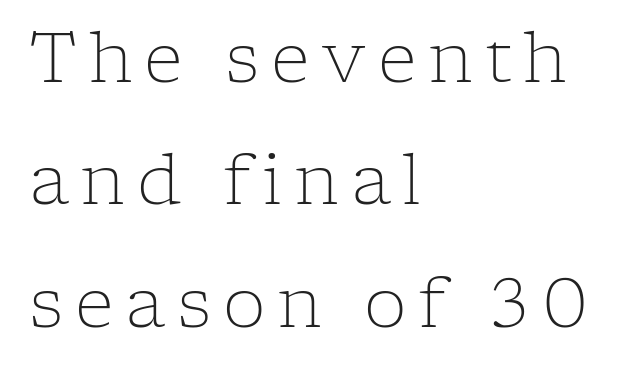
Unlike a clean sans, this face finishes its strokes with serifs. The words here are not underlined. This reads as an unemphasized weight, regular at the heaviest. The text block is weighted toward the left margin, trailing off unevenly rightward. Is this a fixed-width face? No — the glyphs have proportional, varying widths.
